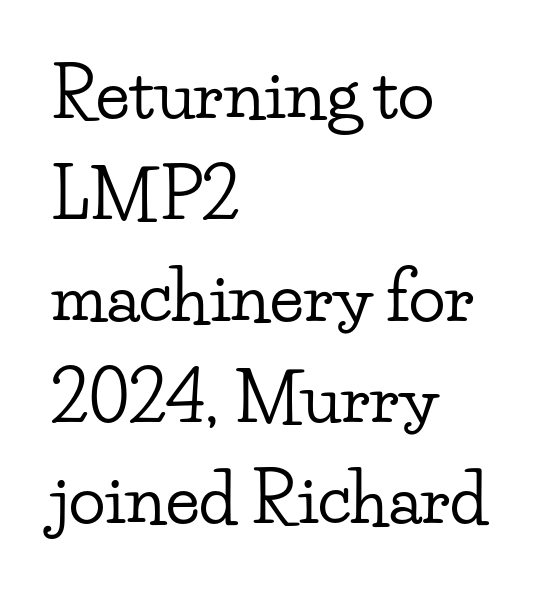
Do the letters lean? They stand straight. Is the block centered? No — it sits flush against the left margin. Just letters on the line, the space beneath them empty. Spacing verdict: proportional, widths tailored to each character. Whoever set this chose a conventional vertical rhythm.
